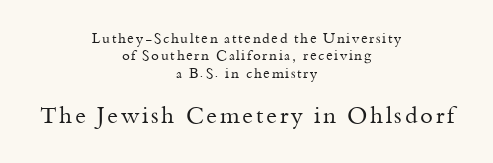
{"italic": "no", "bold": "no", "underline": "no", "align": "center", "line_spacing": "normal", "line_spacing_ratio": 1.25, "larger_block": "second", "size_ratio": 1.64, "glyph_px": 23}
